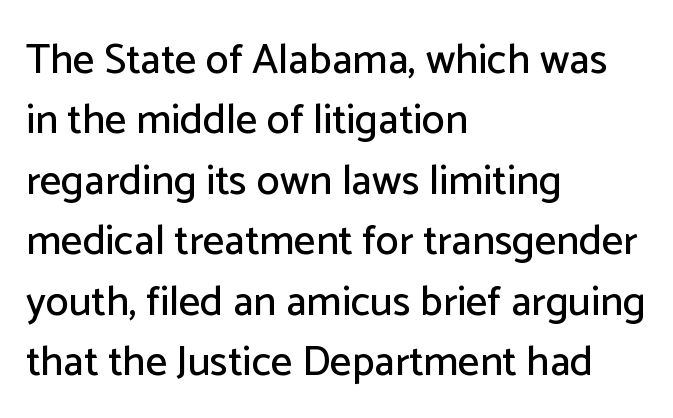
These lines were composed using upright roman letters. Observe the ordinary spacing: letters are neighbours, not strangers. One-word summary of the alignment: left. Compared with typical paragraphs, the rows here are spaced about the same.
